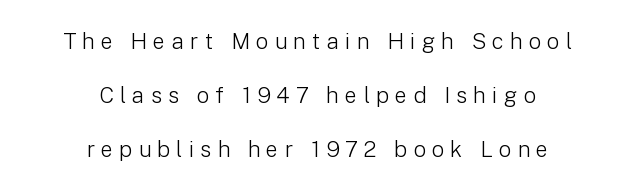
{"italic": "no", "bold": "no", "underline": "no", "align": "center", "line_spacing": "loose", "line_spacing_ratio": 2.46, "letter_spacing": "wide", "letter_spacing_em": 0.28, "glyph_px": 22}
